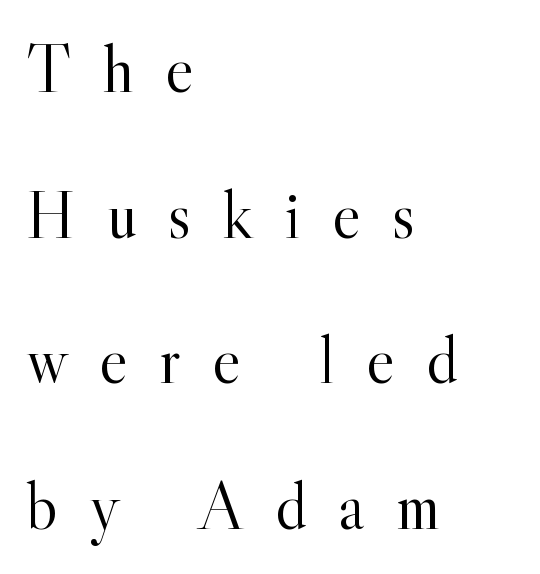
The image shows 68 px light serif type, upright; set left-aligned, loose line spacing (2.14x), unusually wide letter spacing (+0.46 em), not underlined; a small x-height.
